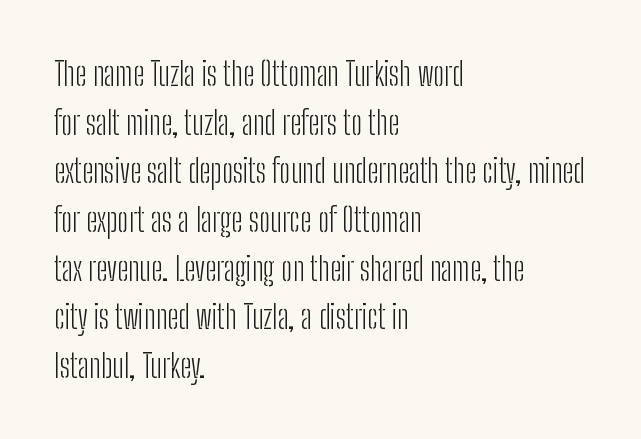
The image shows 32 px light, condensed sans-serif type, upright; set left-aligned, normal line spacing (1.52x), normal letter spacing, not underlined; low stroke contrast and a medium x-height.
